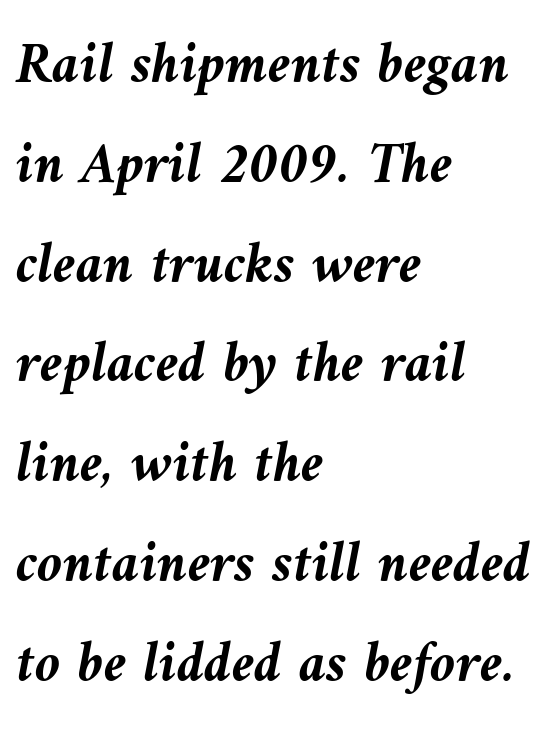
The image shows 58 px semibold type, italic (leaning left); set left-aligned, line spacing 1.72x, normal letter spacing, not underlined; medium stroke contrast and a medium x-height.
